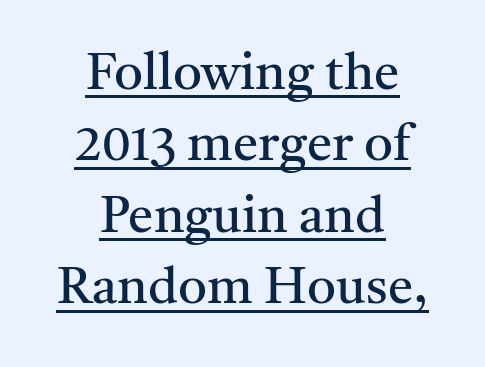
The image shows 51 px regular-weight serif type, upright; set centered, normal line spacing (1.4x), normal letter spacing, underlined; medium stroke contrast and a medium x-height.
